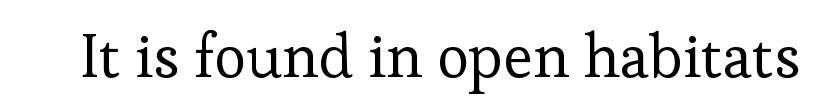
{"serif": "yes", "italic": "no", "bold": "no", "weight": "regular", "width": "normal", "stroke_contrast": "low", "x_height": "medium", "monospaced": "no", "underline": "no", "letter_spacing": "normal", "letter_spacing_em": 0.0, "glyph_px": 61}
